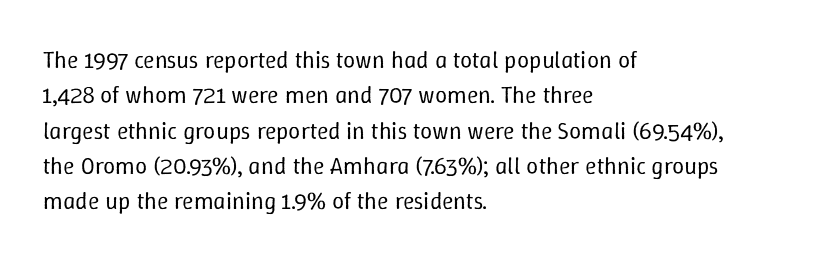
Q: Is the text bold? A: No.
Q: Is the text italic (slanted)? A: No, it is upright.
Q: Is the text underlined? A: No.
Q: How is the paragraph aligned? A: Left-aligned.
Q: Is the spacing between letters normal or unusually wide? A: Normal.
Q: Is the spacing between lines tight, normal or loose? A: Normal.
